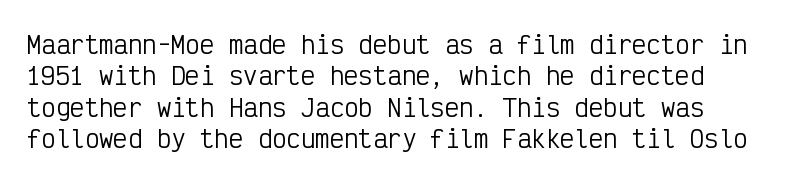
Q: Is the text bold? A: No.
Q: Is the text italic (slanted)? A: No, it is upright.
Q: Is the text underlined? A: No.
Q: Is the spacing between letters normal or unusually wide? A: Normal.
Q: Is the spacing between lines tight, normal or loose? A: Normal.
